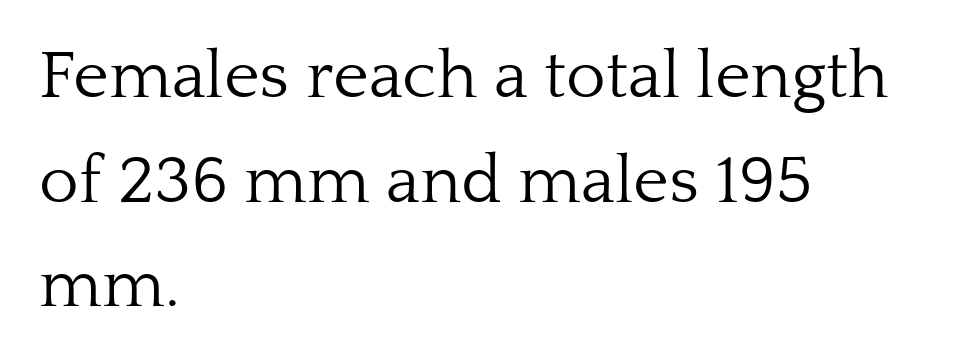
Q: Is the text bold? A: No.
Q: Is the text italic (slanted)? A: No, it is upright.
Q: Is the typeface a serif or a sans-serif typeface? A: Serif.
Q: Is the text underlined? A: No.
Q: How is the paragraph aligned? A: Left-aligned.
Q: Is the spacing between letters normal or unusually wide? A: Normal.
Q: Is the spacing between lines tight, normal or loose? A: Normal.
Q: Width (condensed, normal, or wide)? A: Normal.
Q: Stroke contrast? A: Low.
Q: x-height? A: Medium.
Q: Monospaced? A: No.
